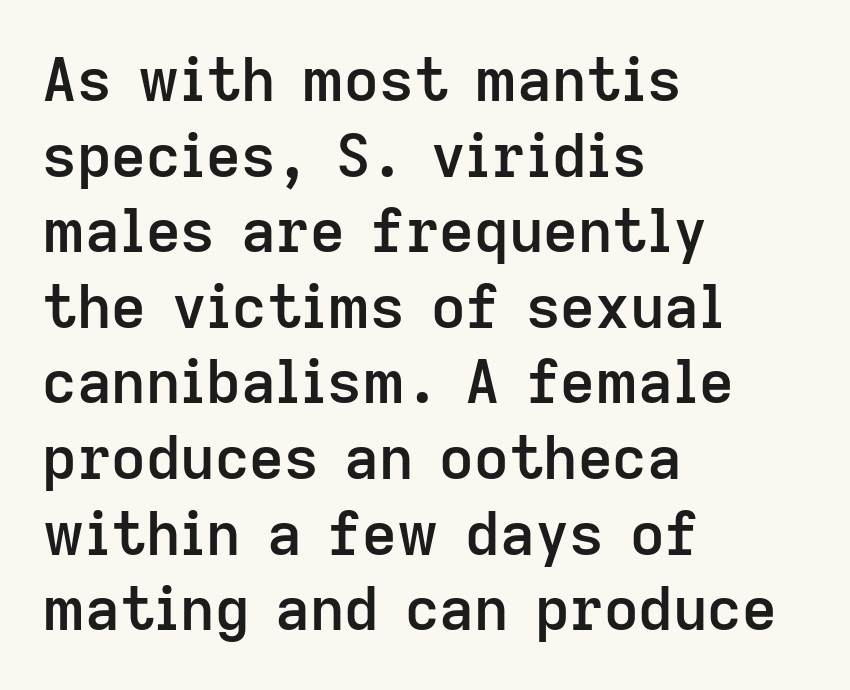
A roman cut, with each character standing at attention. The strip under each line holds only bare page. Serifs: no, the terminals of the letterforms are clean. Moderately thickened strokes mark this as semibold type.
